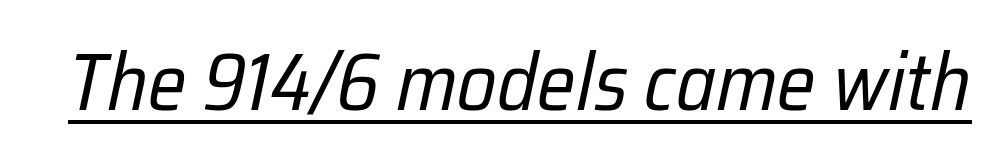
Q: Is the text bold? A: No.
Q: Is the text italic (slanted)? A: Yes, it leans right by about 12 degrees.
Q: Is the text underlined? A: Yes.
Q: Is the spacing between letters normal or unusually wide? A: Normal.
Q: Width (condensed, normal, or wide)? A: Condensed.
Q: Stroke contrast? A: Low.
Q: x-height? A: Medium.
Q: Monospaced? A: No.
